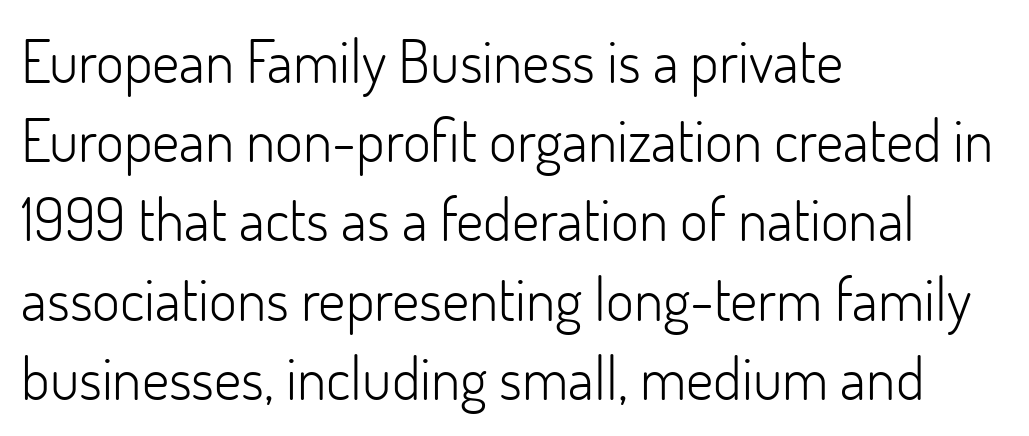
Compared with a typical body face, this is equally light or lighter still. A typesetter would call this zero additional tracking. Unlike a traditional serif, this face leaves its strokes unadorned. These lines are rendered in a variable-pitch font. Bare-footed words on every line. In terms of leading, this rendering sits right in the middle.
